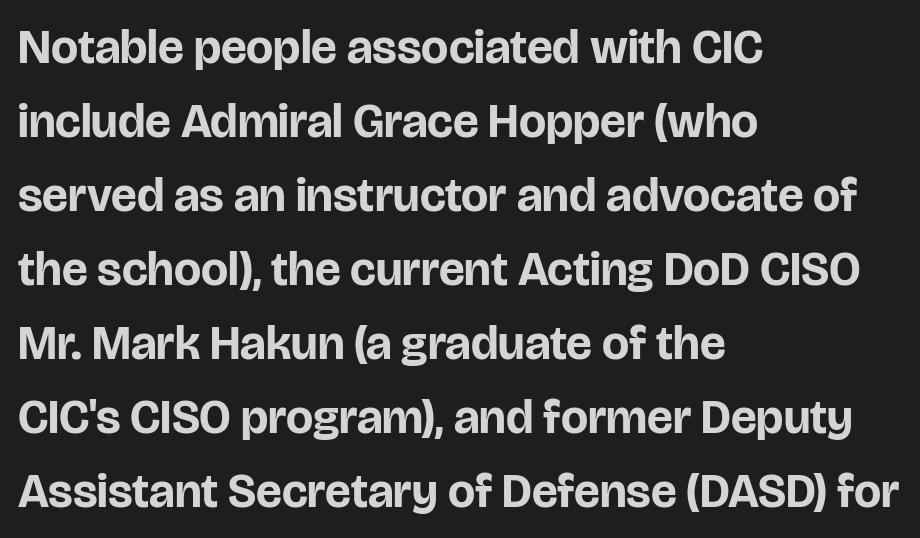
Q: Is the text bold? A: Yes.
Q: Is the text italic (slanted)? A: No, it is upright.
Q: Is the typeface a serif or a sans-serif typeface? A: Sans-serif.
Q: Is the text underlined? A: No.
Q: How is the paragraph aligned? A: Left-aligned.
Q: Is the spacing between letters normal or unusually wide? A: Normal.
Q: Is the spacing between lines tight, normal or loose? A: Normal.
Q: Width (condensed, normal, or wide)? A: Normal.
Q: Stroke contrast? A: Low.
Q: x-height? A: Large.
Q: Monospaced? A: No.
